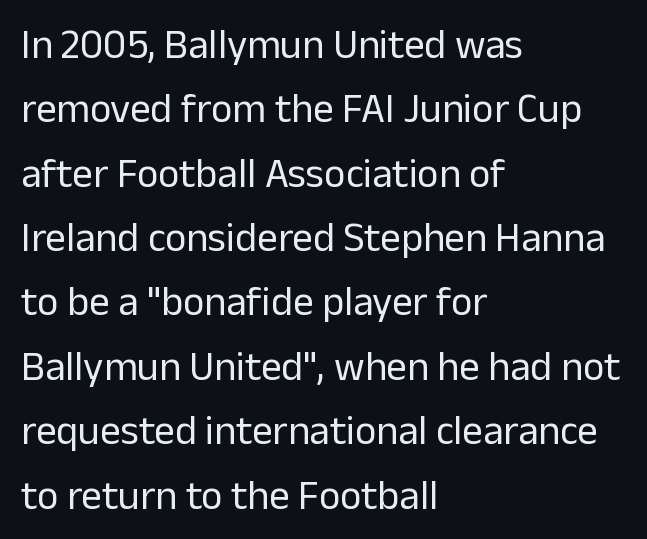
Q: Is the text bold? A: No.
Q: Is the text italic (slanted)? A: No, it is upright.
Q: Is the typeface a serif or a sans-serif typeface? A: Sans-serif.
Q: Is the text underlined? A: No.
Q: How is the paragraph aligned? A: Left-aligned.
Q: Is the spacing between letters normal or unusually wide? A: Normal.
Q: Is the spacing between lines tight, normal or loose? A: Normal.
Q: Width (condensed, normal, or wide)? A: Normal.
Q: Stroke contrast? A: Low.
Q: x-height? A: Medium.
Q: Monospaced? A: No.
